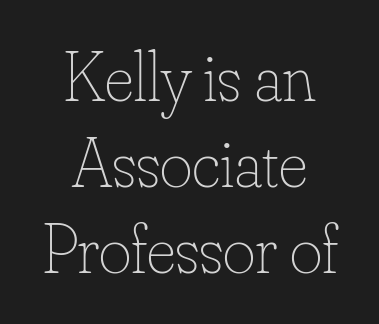
Any mark beneath the type? The region is blank. Looks like regular typesetting: each glyph gets only the width it needs. A roman cut, with each character standing at attention. Is this a heavy cut? Hardly; it is regular or lighter.
